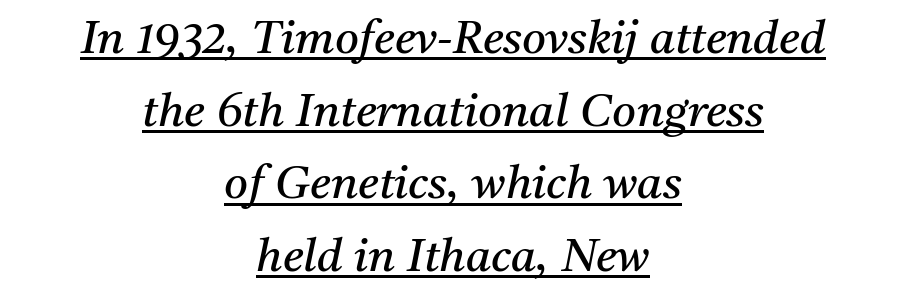
On a weight scale, this lands at 450 or below. The text was rendered using a seriffed face with decorative stroke endings. Notice how a bar underscores the lettering throughout. You could not count columns in this text — the font is proportionally spaced.
